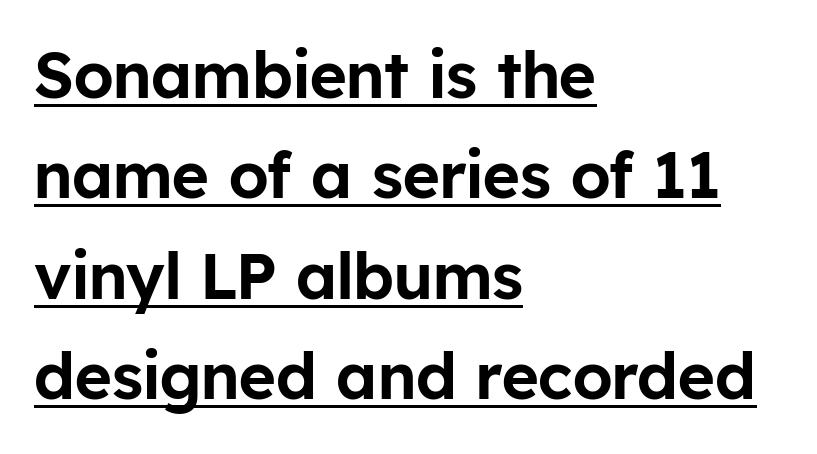
The image shows 64 px sans-serif type, upright; set left-aligned, normal line spacing (1.57x), normal letter spacing, underlined; low stroke contrast and a medium x-height.
